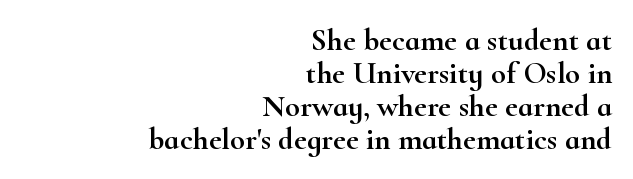
Q: Is the text italic (slanted)? A: No, it is upright.
Q: Is the typeface a serif or a sans-serif typeface? A: Serif.
Q: Is the text underlined? A: No.
Q: How is the paragraph aligned? A: Right-aligned.
Q: Is the spacing between letters normal or unusually wide? A: Normal.
Q: Is the spacing between lines tight, normal or loose? A: Tight.
Q: Width (condensed, normal, or wide)? A: Wide.
Q: Stroke contrast? A: High.
Q: x-height? A: Small.
Q: Monospaced? A: No.
